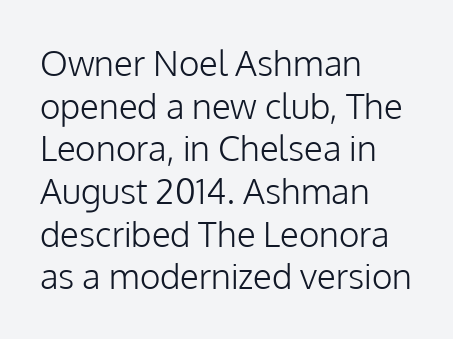
The image shows 35 px light sans-serif type, upright; set left-aligned, line spacing 1.22x, normal letter spacing, not underlined; low stroke contrast and a medium x-height.
